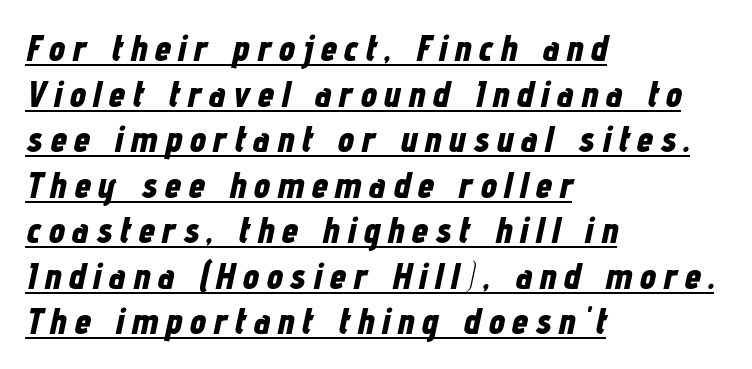
These lines are set flush left with a ragged right edge. Observe the lean: these are italic letterforms. The letterforms stand isolated, each surrounded by extra space. Strokes here are thick enough to call this a true bold.
